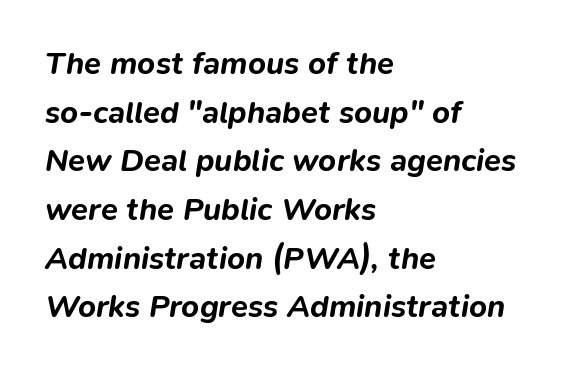
Q: Is the text bold? A: Yes.
Q: Is the text italic (slanted)? A: Yes, it leans right by about 9 degrees.
Q: Is the text underlined? A: No.
Q: How is the paragraph aligned? A: Left-aligned.
Q: Is the spacing between letters normal or unusually wide? A: Normal.
Q: Is the spacing between lines tight, normal or loose? A: Normal.
Q: Width (condensed, normal, or wide)? A: Normal.
Q: Stroke contrast? A: Low.
Q: x-height? A: Medium.
Q: Monospaced? A: No.
